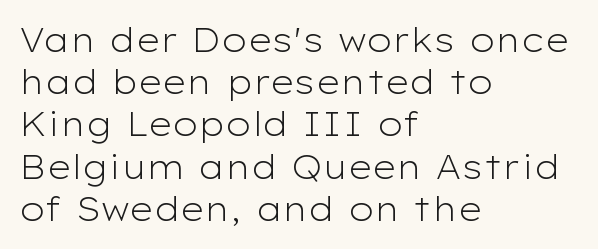
Q: Is the text bold? A: No.
Q: Is the text italic (slanted)? A: No, it is upright.
Q: Is the typeface a serif or a sans-serif typeface? A: Sans-serif.
Q: Is the text underlined? A: No.
Q: How is the paragraph aligned? A: Left-aligned.
Q: Is the spacing between letters normal or unusually wide? A: Normal.
Q: Is the spacing between lines tight, normal or loose? A: Normal.
Q: Width (condensed, normal, or wide)? A: Wide.
Q: Stroke contrast? A: Low.
Q: x-height? A: Medium.
Q: Monospaced? A: No.
